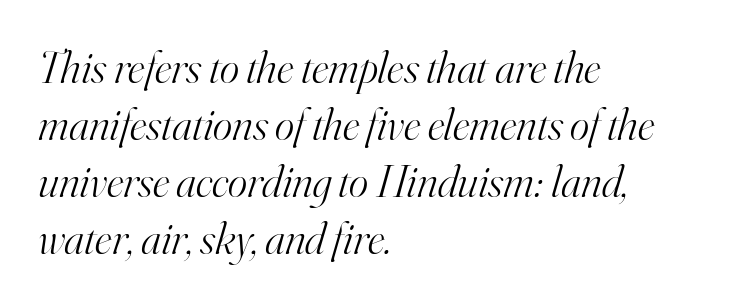
{"serif": "yes", "italic": "yes", "lean": "right", "slant_degrees": 16, "bold": "no", "weight": "light", "width": "normal", "stroke_contrast": "high", "x_height": "small", "monospaced": "no", "underline": "no", "align": "left", "line_spacing_ratio": 1.24, "letter_spacing": "normal", "letter_spacing_em": 0.0, "glyph_px": 46}
